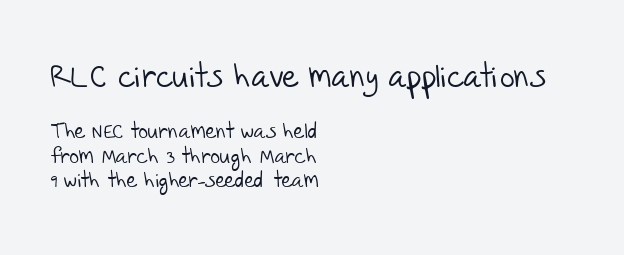
The image shows 32 px light sans-serif type; set left-aligned, line spacing 1.17x, normal letter spacing, not underlined; the first (top) block is 1.52x larger; low stroke contrast and a large x-height.
